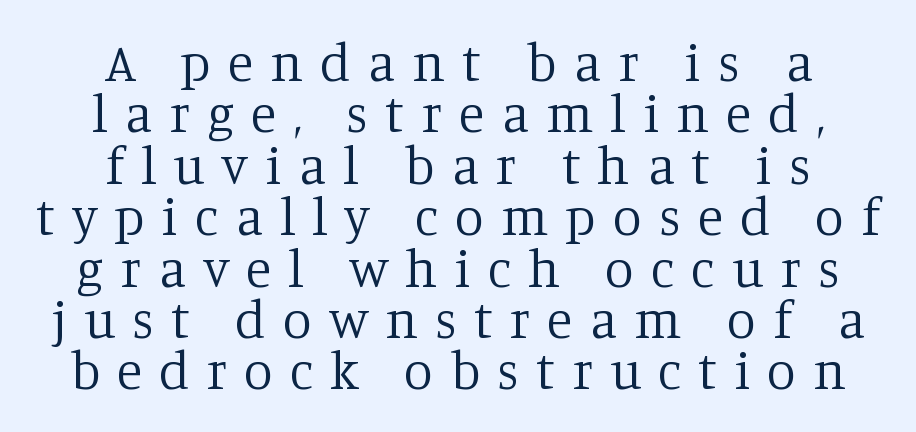
Beneath every word, the page is bare. Teacher's note: observe the equal gaps on both sides — that is centered alignment. Tightly led — the rows are bunched. Designer's note — italics off, roman on. Vertical stems look standard width or narrower in stroke.
